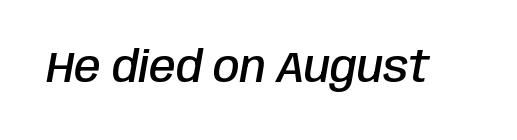
{"italic": "yes", "lean": "right", "slant_degrees": 10, "bold": "semi", "weight": "semibold", "width": "condensed", "stroke_contrast": "low", "x_height": "large", "monospaced": "no", "underline": "no", "letter_spacing": "normal", "letter_spacing_em": 0.0, "glyph_px": 43}
